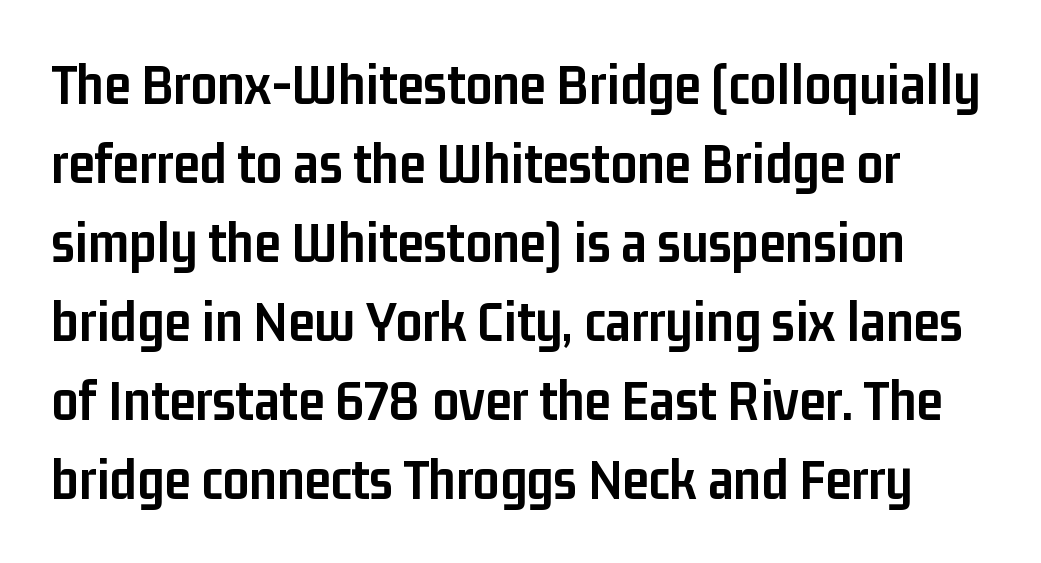
{"serif": "no", "italic": "no", "bold": "yes", "weight": "semibold", "width": "condensed", "stroke_contrast": "low", "x_height": "medium", "monospaced": "no", "underline": "no", "line_spacing": "normal", "line_spacing_ratio": 1.34, "letter_spacing": "normal", "letter_spacing_em": 0.0, "glyph_px": 59}
